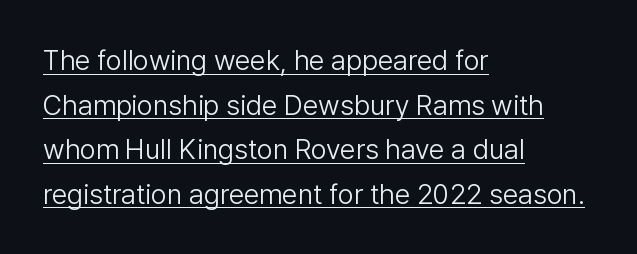
The image shows 28 px light sans-serif type, upright; set left-aligned, normal line spacing (1.59x), normal letter spacing, underlined; low stroke contrast and a medium x-height.
